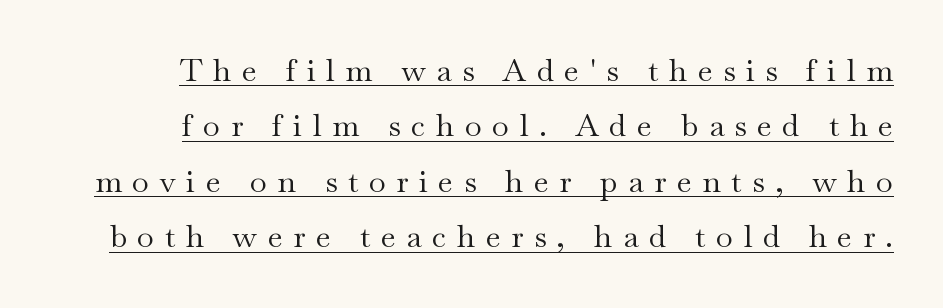
{"serif": "yes", "italic": "no", "bold": "no", "weight": "regular", "width": "wide", "stroke_contrast": "medium", "x_height": "small", "monospaced": "no", "underline": "yes", "align": "right", "line_spacing_ratio": 1.79, "letter_spacing": "wide", "letter_spacing_em": 0.34, "glyph_px": 31}
